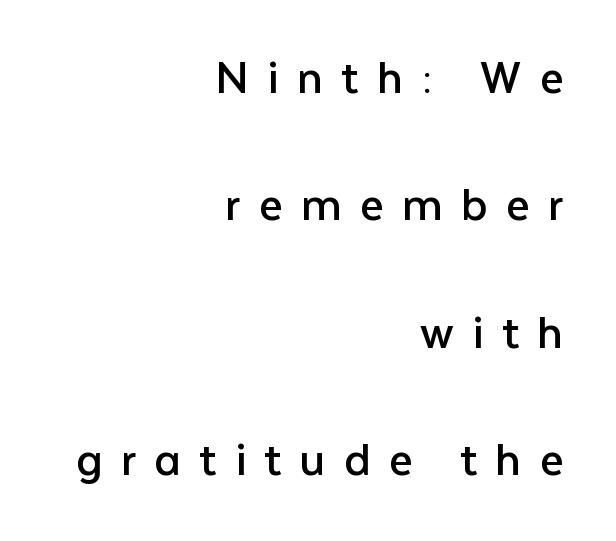
Q: Is the text bold? A: No.
Q: Is the text italic (slanted)? A: No, it is upright.
Q: Is the typeface a serif or a sans-serif typeface? A: Sans-serif.
Q: Is the text underlined? A: No.
Q: How is the paragraph aligned? A: Right-aligned.
Q: Is the spacing between letters normal or unusually wide? A: Unusually wide.
Q: Is the spacing between lines tight, normal or loose? A: Loose.
Q: Width (condensed, normal, or wide)? A: Normal.
Q: Stroke contrast? A: Low.
Q: x-height? A: Medium.
Q: Monospaced? A: No.
